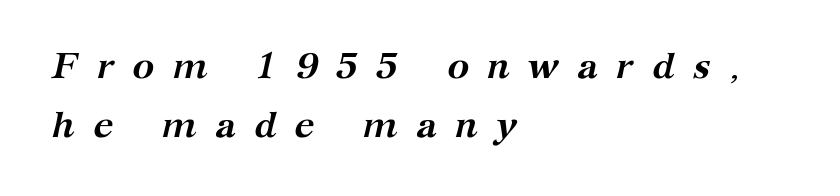
Q: Is the text bold? A: Yes.
Q: Is the text italic (slanted)? A: Yes, it leans right by about 12 degrees.
Q: Is the typeface a serif or a sans-serif typeface? A: Serif.
Q: Is the text underlined? A: No.
Q: How is the paragraph aligned? A: Left-aligned.
Q: Is the spacing between letters normal or unusually wide? A: Unusually wide.
Q: Is the spacing between lines tight, normal or loose? A: Normal.
Q: Width (condensed, normal, or wide)? A: Normal.
Q: Stroke contrast? A: Medium.
Q: x-height? A: Medium.
Q: Monospaced? A: No.
